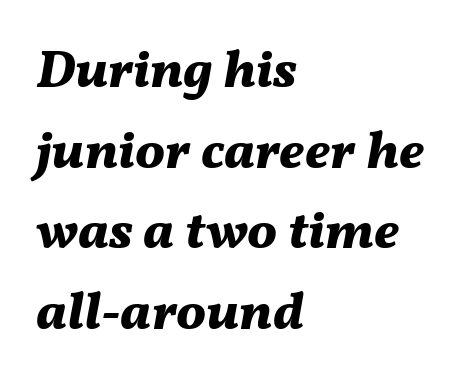
{"italic": "yes", "lean": "right", "slant_degrees": 11, "bold": "yes", "weight": "bold", "width": "normal", "stroke_contrast": "medium", "x_height": "medium", "monospaced": "no", "underline": "no", "align": "left", "line_spacing": "normal", "line_spacing_ratio": 1.52, "letter_spacing": "normal", "letter_spacing_em": 0.0, "glyph_px": 53}
